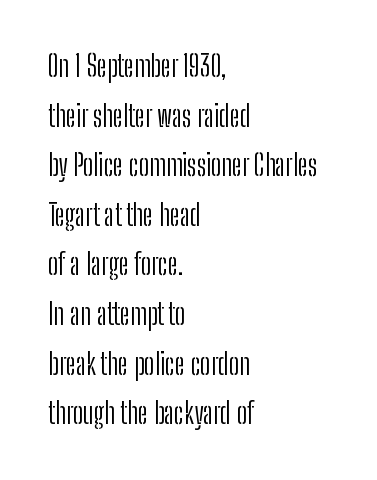
Weight: regular or lighter. Layout note: lines flush left. Each letter keeps its own natural width here, so spacing adapts to shape. The gap between lines stays unmarked. The letters carry no serifs — their stems end cleanly without finishing strokes.
